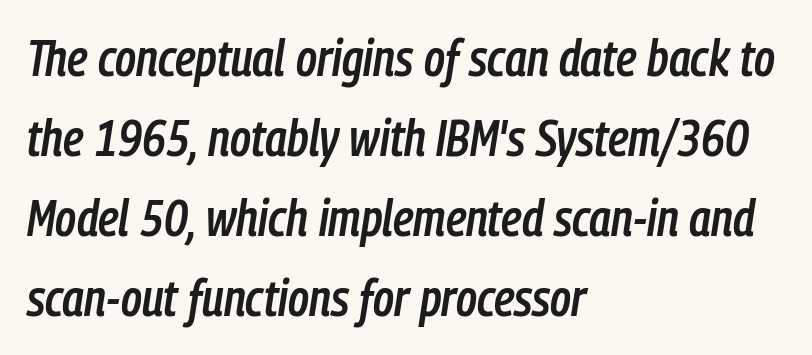
The image shows 50 px semibold, condensed type, italic (leaning right); set left-aligned, normal line spacing (1.6x), normal letter spacing, not underlined; low stroke contrast and a medium x-height.
